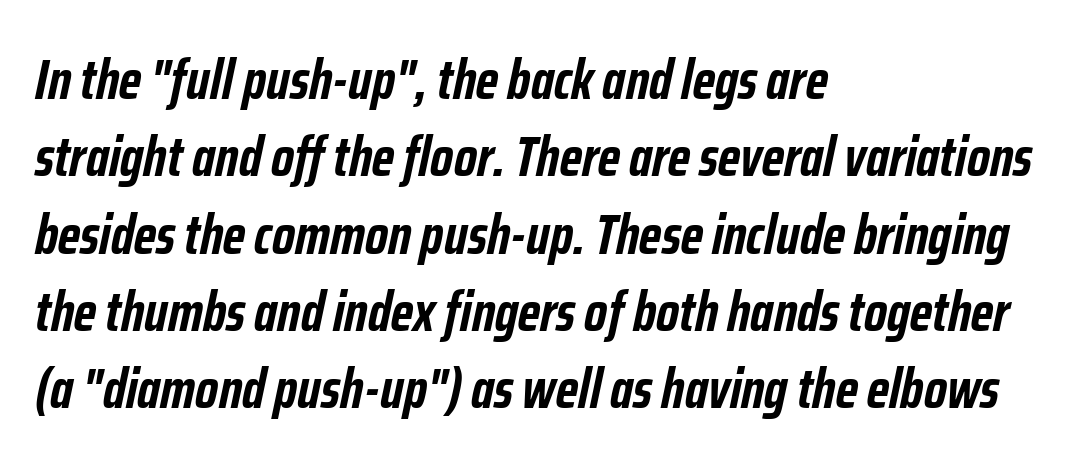
Notice how thick the strokes are: this is what a full bold looks like. Left-aligned paragraph, ragged on the right. The baseline area is clear. A typesetter would call this proportional, since set widths differ per character. This rendering leaves character spacing at its baseline value.
